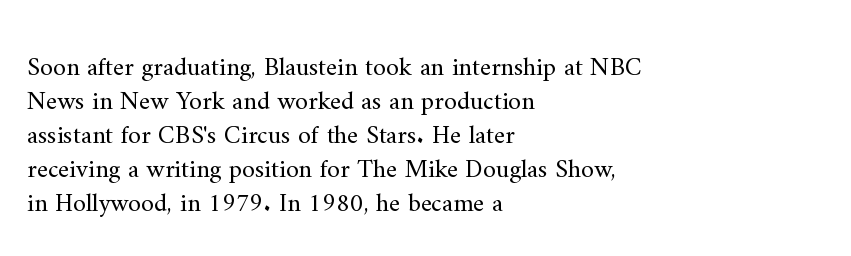
The image shows 26 px text type, upright; set left-aligned, normal line spacing (1.31x), normal letter spacing, not underlined.
